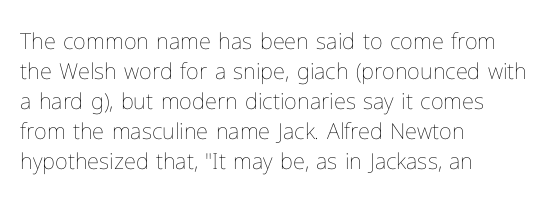
Reading down the column, the eye jumps a familiar distance to each next line. Left-aligned paragraph, ragged on the right. Check under the words: just untouched page. Nope, not italic — everything's standing straight.
